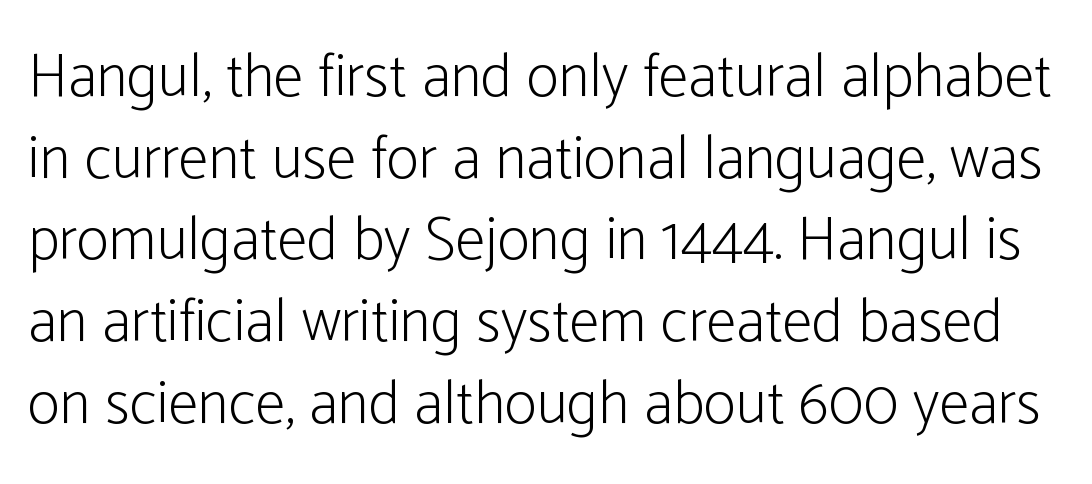
Q: Is the text bold? A: No.
Q: Is the text italic (slanted)? A: No, it is upright.
Q: Is the typeface a serif or a sans-serif typeface? A: Sans-serif.
Q: Is the text underlined? A: No.
Q: Is the spacing between letters normal or unusually wide? A: Normal.
Q: Is the spacing between lines tight, normal or loose? A: Normal.
Q: Width (condensed, normal, or wide)? A: Condensed.
Q: Stroke contrast? A: Low.
Q: x-height? A: Medium.
Q: Monospaced? A: No.
